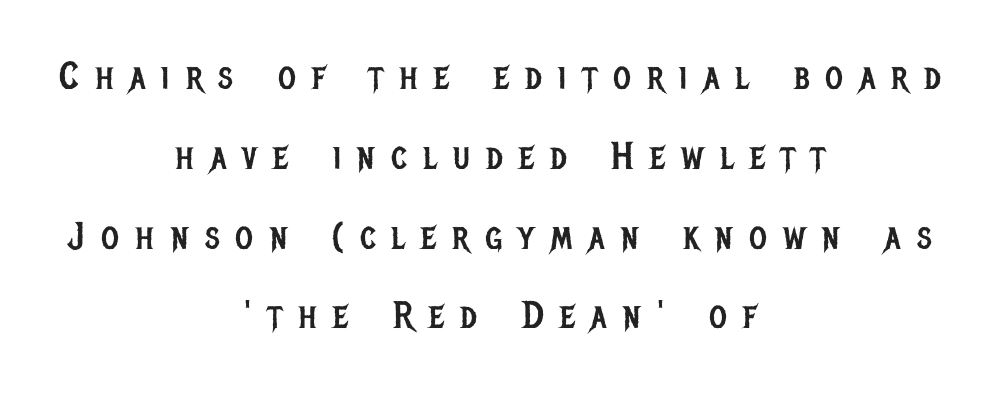
{"serif": "no", "italic": "no", "bold": "no", "weight": "regular", "width": "condensed", "stroke_contrast": "low", "x_height": "large", "monospaced": "no", "underline": "no", "align": "center", "line_spacing": "loose", "line_spacing_ratio": 2.1, "letter_spacing": "wide", "letter_spacing_em": 0.43, "glyph_px": 38}
